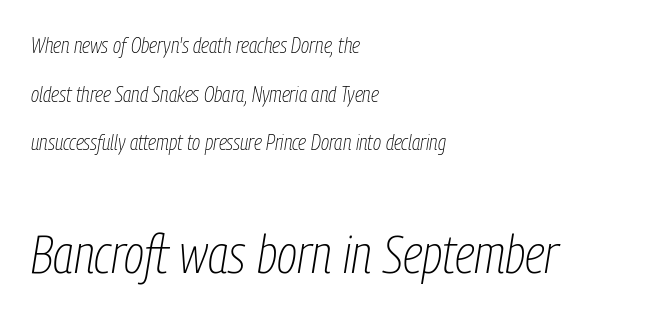
Inter-character spacing is left at the font's built-in metrics. Compared with typical paragraphs, the rows here are farther apart. Is the block centered? No — it sits flush against the left margin. Caption: upper text group reduced, lower text group enlarged. The font sits on the lighter half of the weight spectrum, regular included. Honestly, there is no underline to notice here at all.
